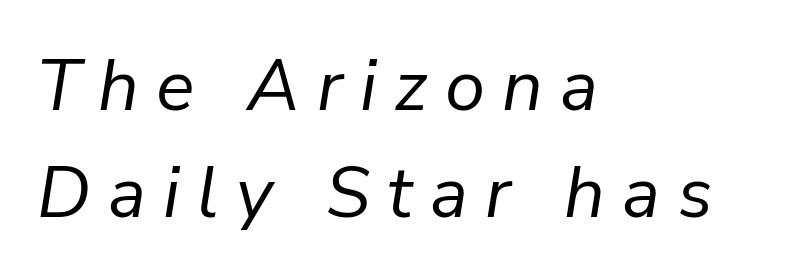
The paragraph has a hard left edge and a soft right edge. Does the leading feel generous? No, just average. A typesetter would call this proportional, since set widths differ per character. A typesetter would mark this as italic. Words appear elongated and porous because spacing is wide.
